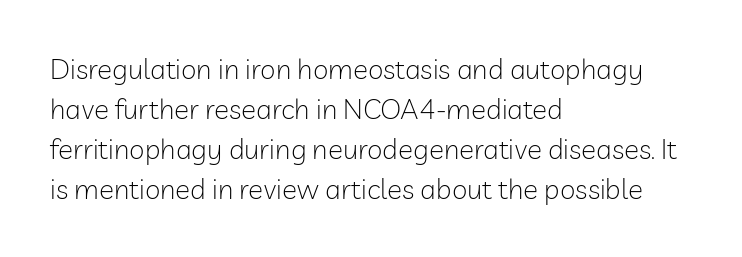
Underlining? Definitely not there. Whoever set this chose a conventional vertical rhythm. Think standard paragraph weight, or any step lighter than that. The type is set solid horizontally, with unmodified tracking. Each letter keeps its own natural width here, so spacing adapts to shape.
